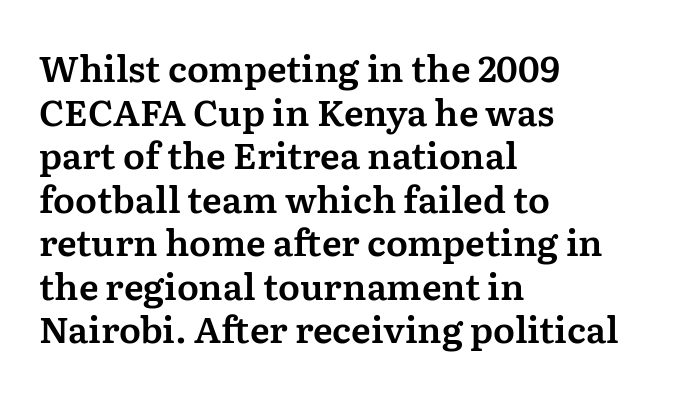
Q: Is the text italic (slanted)? A: No, it is upright.
Q: Is the typeface a serif or a sans-serif typeface? A: Serif.
Q: Is the text underlined? A: No.
Q: How is the paragraph aligned? A: Left-aligned.
Q: Is the spacing between letters normal or unusually wide? A: Normal.
Q: Width (condensed, normal, or wide)? A: Normal.
Q: Stroke contrast? A: Medium.
Q: x-height? A: Medium.
Q: Monospaced? A: No.
